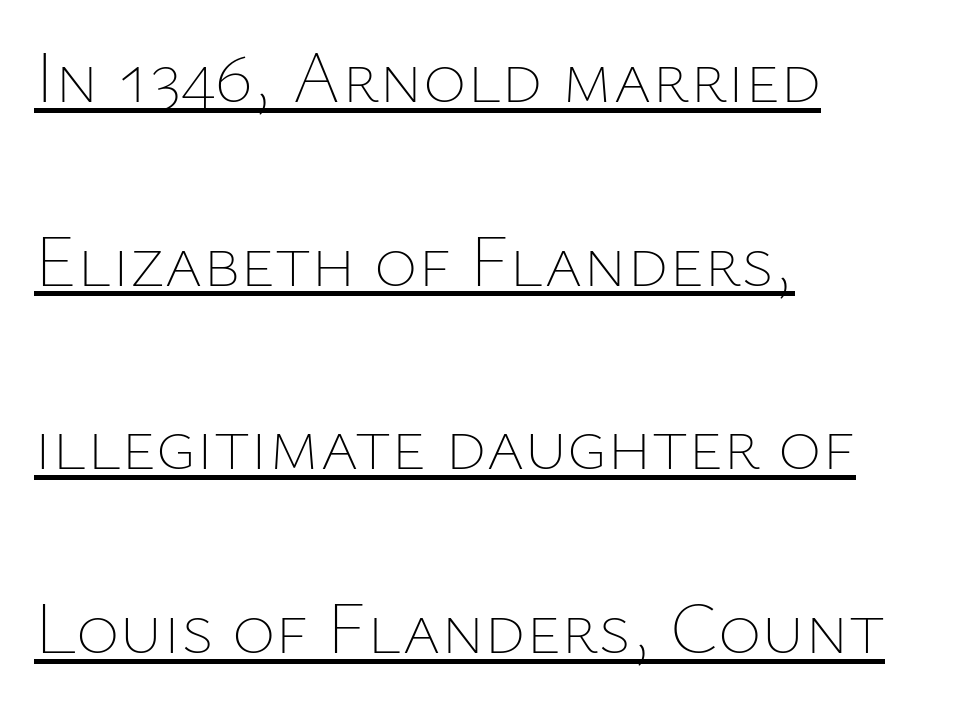
Upright lettering throughout. You could not count columns in this text — the font is proportionally spaced. How are the letters spaced? Ordinarily, with no added tracking. Interline gaps are noticeably wide in this sample. Casual observation: everything's shoved over to the left. A rule runs beneath these lines of type.
